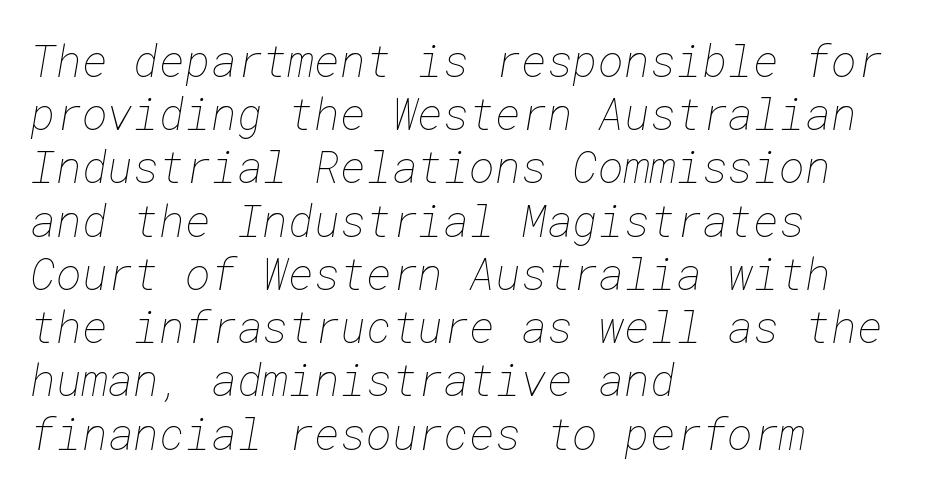
Nobody touched the tracking dial on this one. Caption: face not bold, strokes unweighted. Descender tails drop into unmarked territory. Caption: multi-line text, flush left, ragged right.
